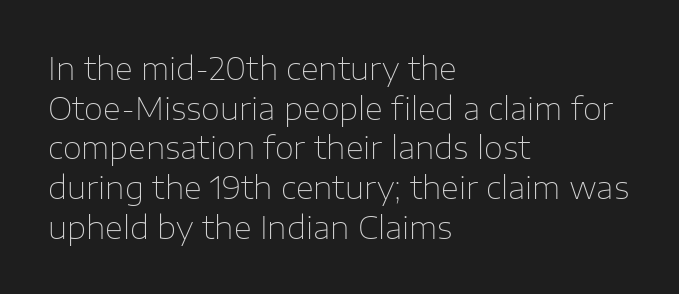
Q: Is the text bold? A: No.
Q: Is the text italic (slanted)? A: No, it is upright.
Q: Is the typeface a serif or a sans-serif typeface? A: Sans-serif.
Q: Is the text underlined? A: No.
Q: How is the paragraph aligned? A: Left-aligned.
Q: Is the spacing between letters normal or unusually wide? A: Normal.
Q: Is the spacing between lines tight, normal or loose? A: Normal.
Q: Width (condensed, normal, or wide)? A: Normal.
Q: Stroke contrast? A: Low.
Q: x-height? A: Medium.
Q: Monospaced? A: No.
